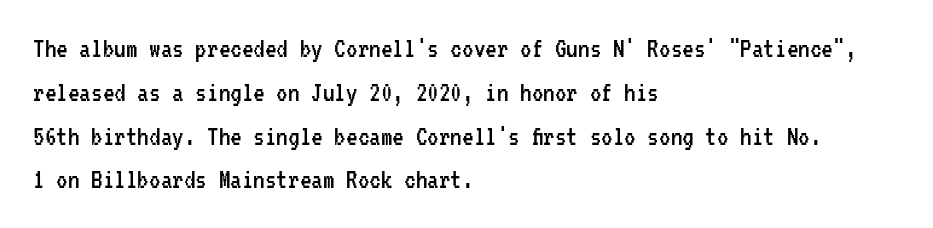
The image shows 29 px regular-weight, condensed sans-serif type, upright, monospaced; set left-aligned, normal line spacing (1.51x), normal letter spacing, not underlined; low stroke contrast and a medium x-height.
